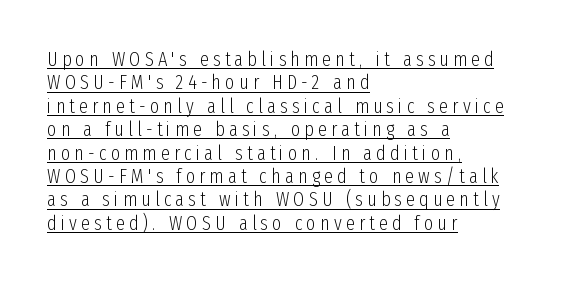
The image shows 20 px text type, upright; set left-aligned, line spacing 1.17x, unusually wide letter spacing (+0.21 em), underlined.
